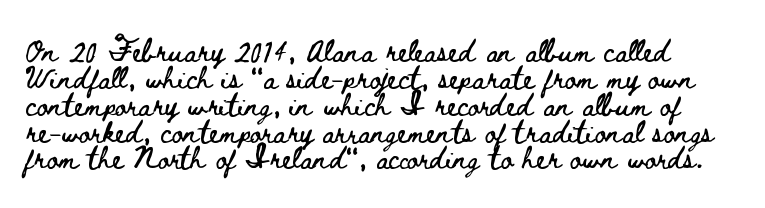
Q: Is the text underlined? A: No.
Q: Is the spacing between letters normal or unusually wide? A: Normal.
